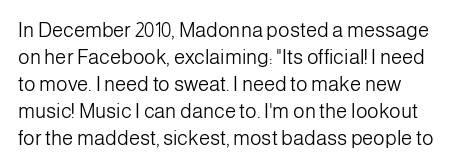
{"italic": "no", "bold": "no", "underline": "no", "line_spacing": "normal", "line_spacing_ratio": 1.35, "letter_spacing": "normal", "letter_spacing_em": 0.0, "glyph_px": 20}
